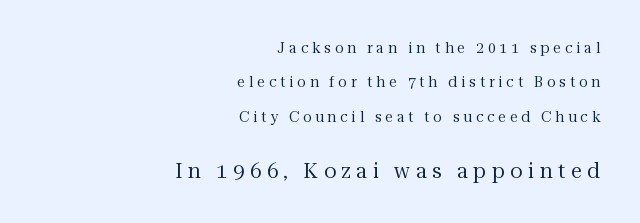
Compared with typical paragraphs, the rows here are farther apart. Caption: expanded tracking, letters set apart. Is there any slant? The stems are plumb. The gap between lines stays unmarked. One-word summary of the alignment: right. No letter is thick-stroked: the sample isn't bold.
